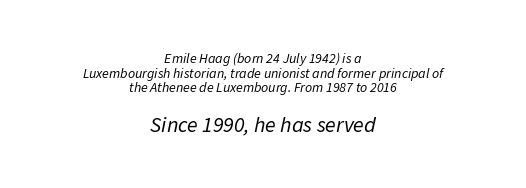
You could barely slide anything between these rows. No chunkiness to these letters — they're not bold. You can tell it's italic because the verticals aren't actually vertical. Casual observation: everything's sitting right in the middle. Each word holds together tightly as a unit, with standard inter-letter gaps.
